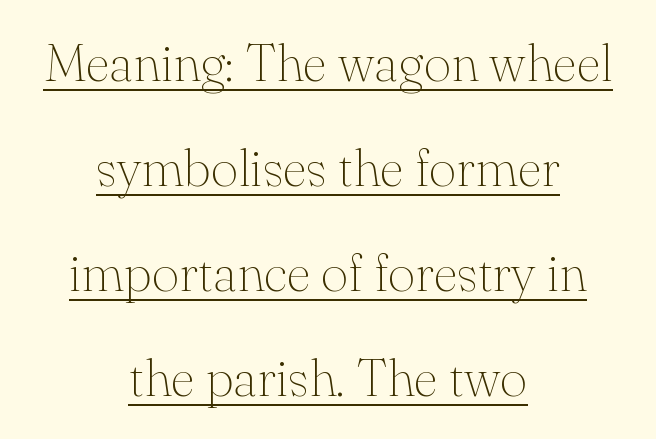
The image shows 53 px thin serif type, upright; set centered, loose line spacing (1.98x), normal letter spacing, underlined; medium stroke contrast and a small x-height.
